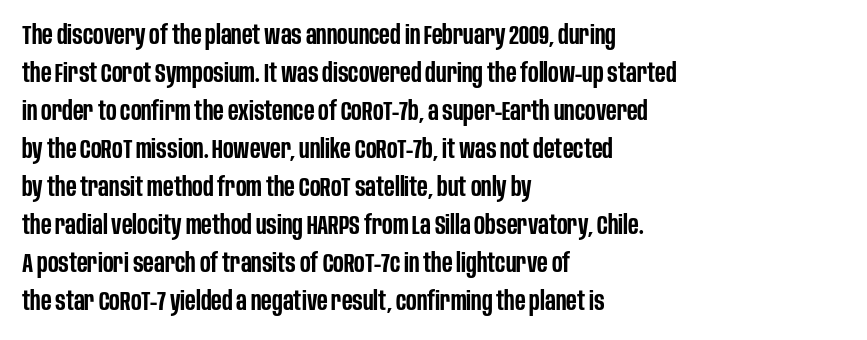
Q: Is the text bold? A: Semi-bold.
Q: Is the text italic (slanted)? A: No, it is upright.
Q: Is the text underlined? A: No.
Q: How is the paragraph aligned? A: Left-aligned.
Q: Is the spacing between letters normal or unusually wide? A: Normal.
Q: Is the spacing between lines tight, normal or loose? A: Normal.
